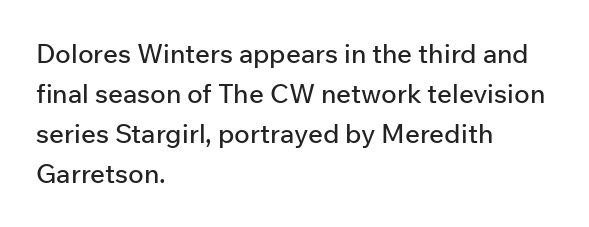
The image shows 26 px text type, upright; set left-aligned, normal line spacing (1.54x), normal letter spacing, not underlined.
